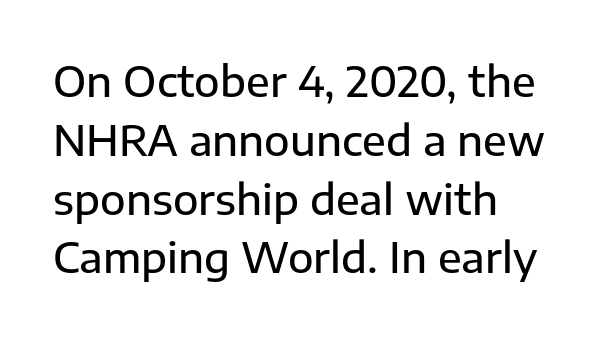
Notice how the passage keeps a crisp vertical edge on the left only. Inter-character spacing is left at the font's built-in metrics. Every character sits straight up, as roman type does. The specimen omits any rule beneath the text block's lines. Each letter keeps its own natural width here, so spacing adapts to shape. What's the leading like? Ordinary, nothing unusual.
